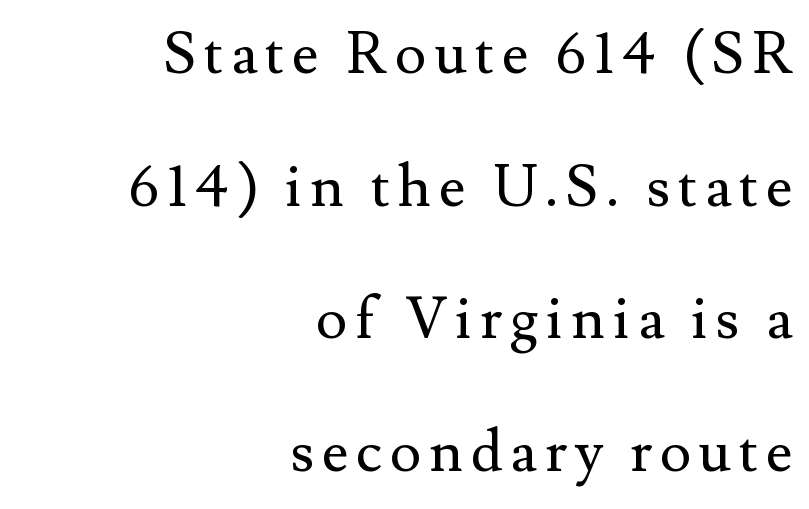
Weight: in the light-to-regular range. You could fit nearly another row in the gap between these rows. A flush-right, rag-left setting is used for this passage. Check where the strokes stop: tiny serifs finish them off.
